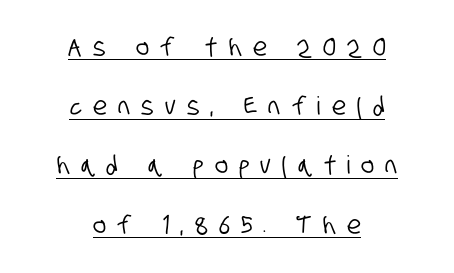
Students, note that the glyphs here are deliberately spaced far apart. Reading down the column, the eye jumps a long way to each next line. Both edges are ragged and mirror each other, which tells us the setting is centered. Does a line run under the words? Yes, clearly.
